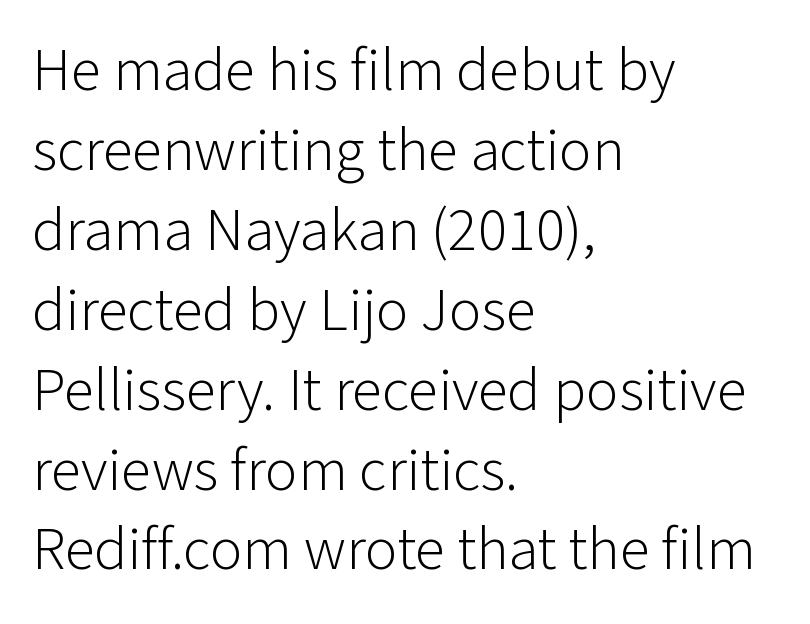
Examine the stroke ends and you'll find no serifs. Glyph-to-glyph distance matches everyday printed text. Which margin do the lines hug? The left one — the right edge is uneven. The face looks like a standard text weight, possibly lighter.
